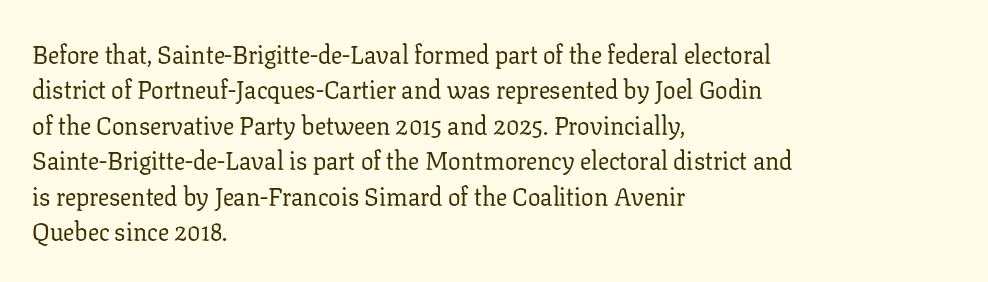
{"italic": "no", "bold": "no", "underline": "no", "align": "left", "line_spacing": "normal", "line_spacing_ratio": 1.42, "letter_spacing": "normal", "letter_spacing_em": 0.0, "glyph_px": 25}
